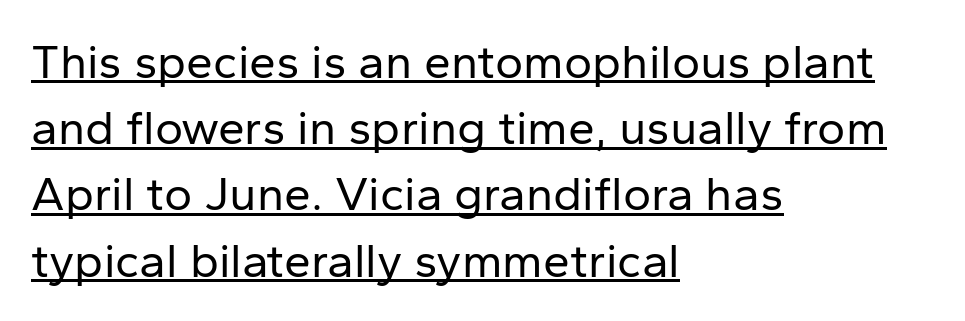
The letters stand upright; this is a roman face. Is the type heavy? It reads as light-to-regular instead. Students, observe the line beneath the letters — that is underlining. Evenly set lines give the paragraph a standard silhouette. Spacing verdict: proportional, widths tailored to each character. Observe the ordinary spacing: letters are neighbours, not strangers.
